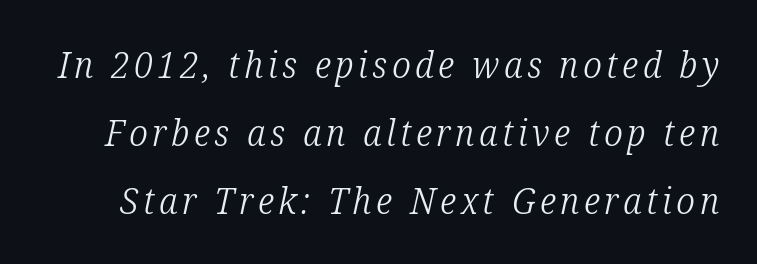
{"serif": "yes", "italic": "yes", "lean": "right", "slant_degrees": 12, "bold": "no", "weight": "light", "width": "condensed", "stroke_contrast": "low", "x_height": "medium", "monospaced": "no", "underline": "no", "line_spacing_ratio": 1.84, "glyph_px": 37}
